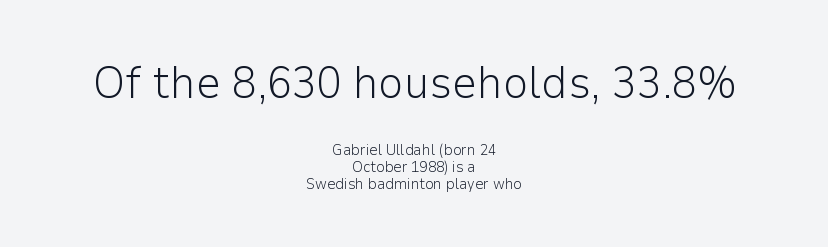
I'd call this a sans setting — the letters go barefoot. Do the letters lean? They stand straight. These lines are rendered in a variable-pitch font. Centered paragraph, ragged on both sides.
